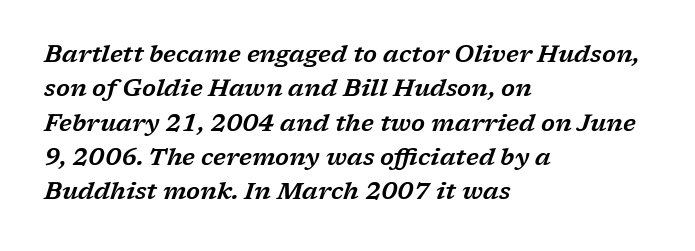
The image shows 24 px text type, italic (leaning right); set left-aligned, normal line spacing (1.43x), normal letter spacing, not underlined.
